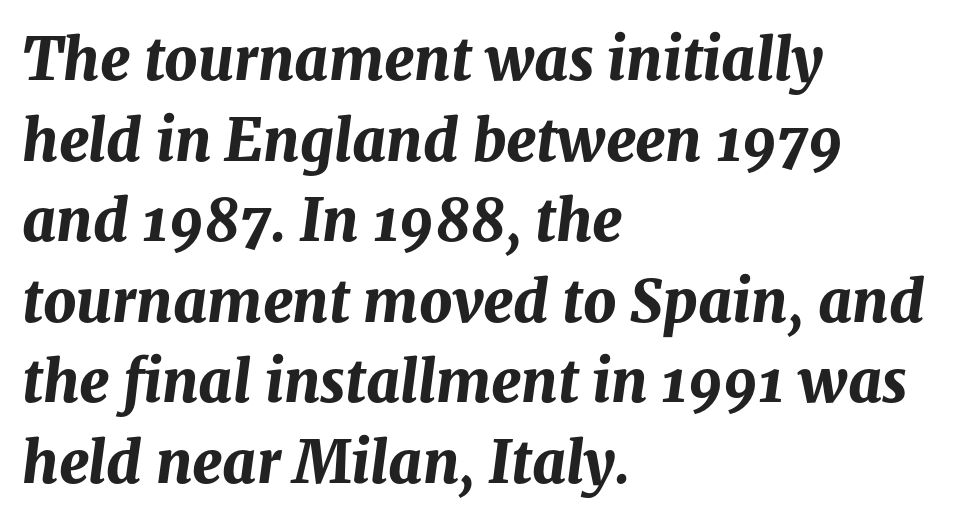
The image shows 58 px bold type, italic (leaning right); set left-aligned, normal line spacing (1.39x), normal letter spacing, not underlined; medium stroke contrast and a medium x-height.
